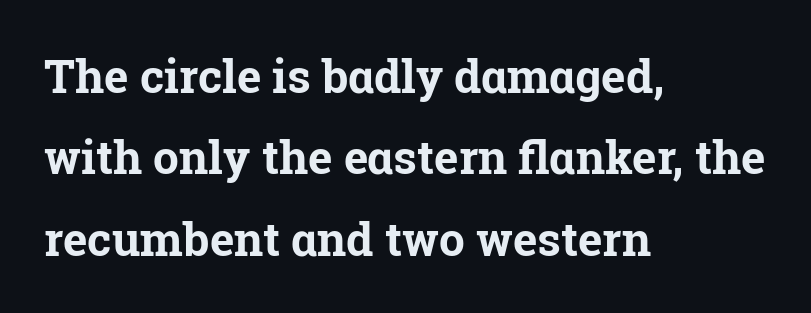
Q: Is the text bold? A: Yes.
Q: Is the text italic (slanted)? A: No, it is upright.
Q: Is the typeface a serif or a sans-serif typeface? A: Serif.
Q: Is the text underlined? A: No.
Q: How is the paragraph aligned? A: Left-aligned.
Q: Is the spacing between letters normal or unusually wide? A: Normal.
Q: Width (condensed, normal, or wide)? A: Normal.
Q: Stroke contrast? A: Low.
Q: x-height? A: Medium.
Q: Monospaced? A: No.
